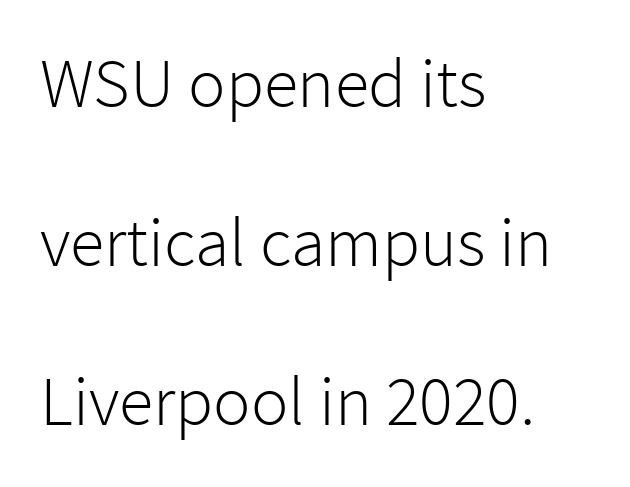
Q: Is the text bold? A: No.
Q: Is the text italic (slanted)? A: No, it is upright.
Q: Is the typeface a serif or a sans-serif typeface? A: Sans-serif.
Q: Is the text underlined? A: No.
Q: How is the paragraph aligned? A: Left-aligned.
Q: Is the spacing between letters normal or unusually wide? A: Normal.
Q: Is the spacing between lines tight, normal or loose? A: Loose.
Q: Width (condensed, normal, or wide)? A: Normal.
Q: Stroke contrast? A: Low.
Q: x-height? A: Medium.
Q: Monospaced? A: No.
